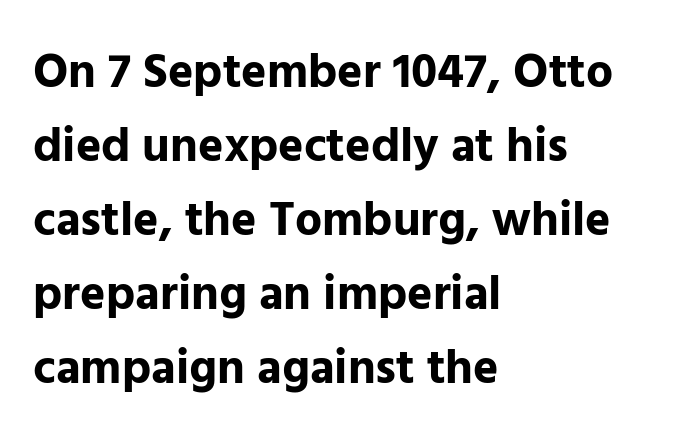
The image shows 48 px bold sans-serif type, upright; set left-aligned, normal line spacing (1.54x), normal letter spacing, not underlined; low stroke contrast and a medium x-height.
